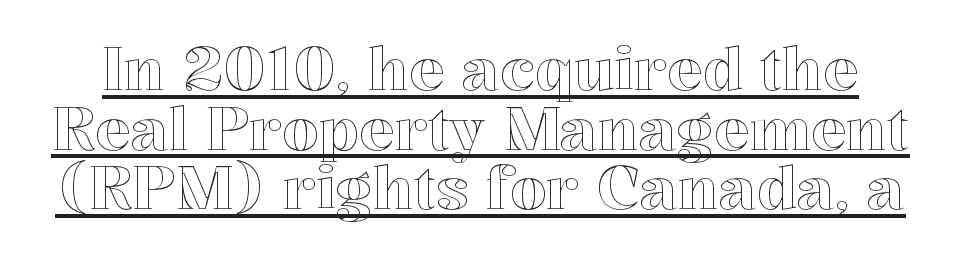
{"italic": "no", "width": "normal", "x_height": "medium", "monospaced": "no", "underline": "yes", "line_spacing": "tight", "line_spacing_ratio": 1.01, "letter_spacing": "normal", "letter_spacing_em": 0.0, "glyph_px": 59}
